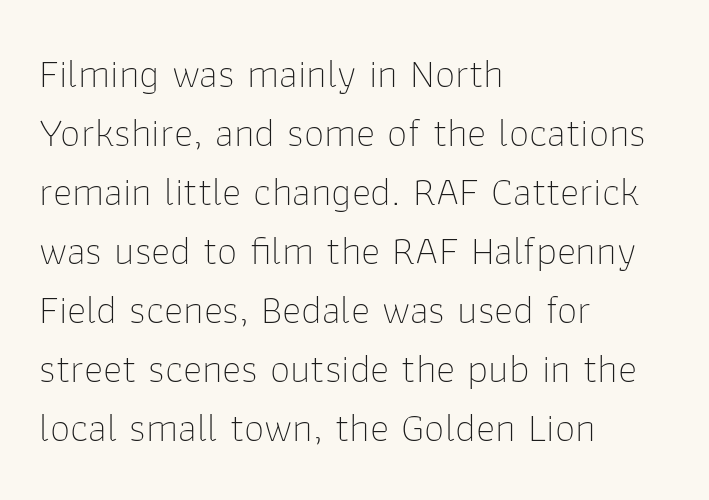
Q: Is the text bold? A: No.
Q: Is the text italic (slanted)? A: No, it is upright.
Q: Is the typeface a serif or a sans-serif typeface? A: Sans-serif.
Q: Is the text underlined? A: No.
Q: How is the paragraph aligned? A: Left-aligned.
Q: Is the spacing between letters normal or unusually wide? A: Normal.
Q: Is the spacing between lines tight, normal or loose? A: Normal.
Q: Width (condensed, normal, or wide)? A: Normal.
Q: Stroke contrast? A: Low.
Q: x-height? A: Medium.
Q: Monospaced? A: No.
